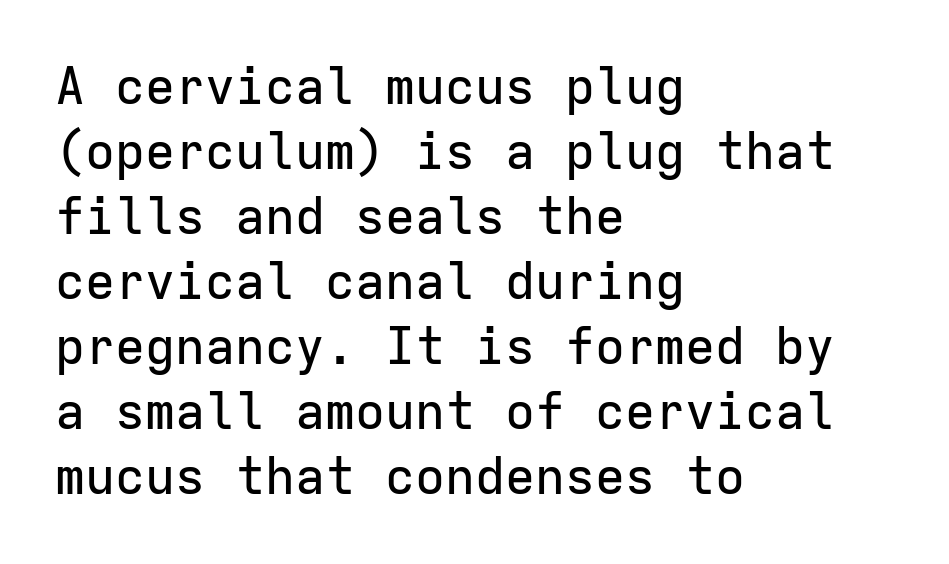
The image shows 50 px sans-serif type, upright, monospaced; set left-aligned, normal line spacing (1.3x), normal letter spacing, not underlined; low stroke contrast and a medium x-height.
